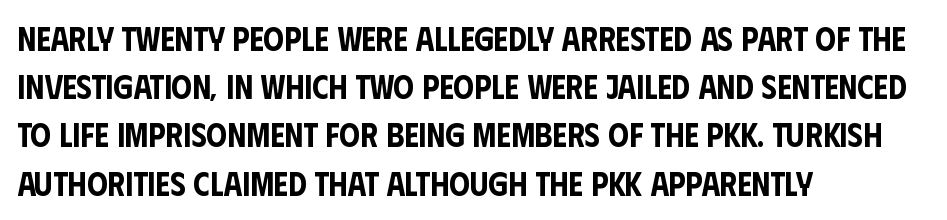
Q: Is the text italic (slanted)? A: No, it is upright.
Q: Is the typeface a serif or a sans-serif typeface? A: Sans-serif.
Q: Is the text underlined? A: No.
Q: How is the paragraph aligned? A: Left-aligned.
Q: Is the spacing between letters normal or unusually wide? A: Normal.
Q: Is the spacing between lines tight, normal or loose? A: Normal.
Q: Width (condensed, normal, or wide)? A: Condensed.
Q: Stroke contrast? A: Low.
Q: x-height? A: Large.
Q: Monospaced? A: No.
